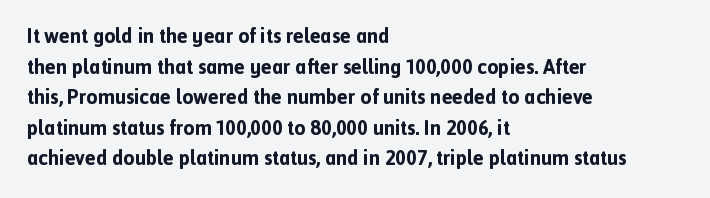
{"italic": "no", "bold": "yes", "underline": "no", "align": "left", "line_spacing": "normal", "line_spacing_ratio": 1.53, "letter_spacing": "normal", "letter_spacing_em": 0.0, "glyph_px": 20}
